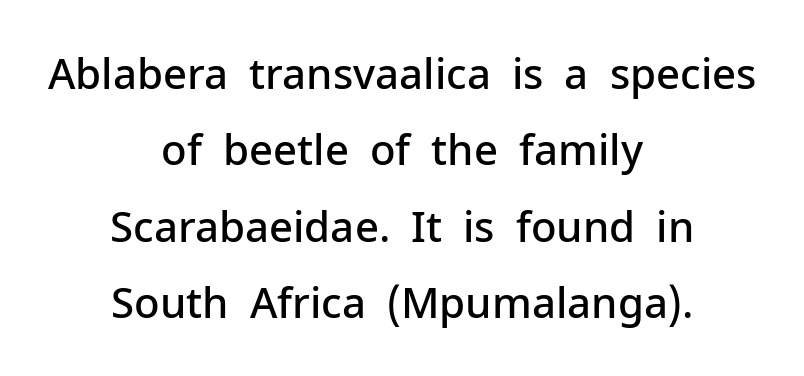
Q: Is the text bold? A: Semi-bold.
Q: Is the text italic (slanted)? A: No, it is upright.
Q: Is the typeface a serif or a sans-serif typeface? A: Sans-serif.
Q: Is the text underlined? A: No.
Q: How is the paragraph aligned? A: Centered.
Q: Is the spacing between letters normal or unusually wide? A: Normal.
Q: Width (condensed, normal, or wide)? A: Normal.
Q: Stroke contrast? A: Low.
Q: x-height? A: Medium.
Q: Monospaced? A: No.
